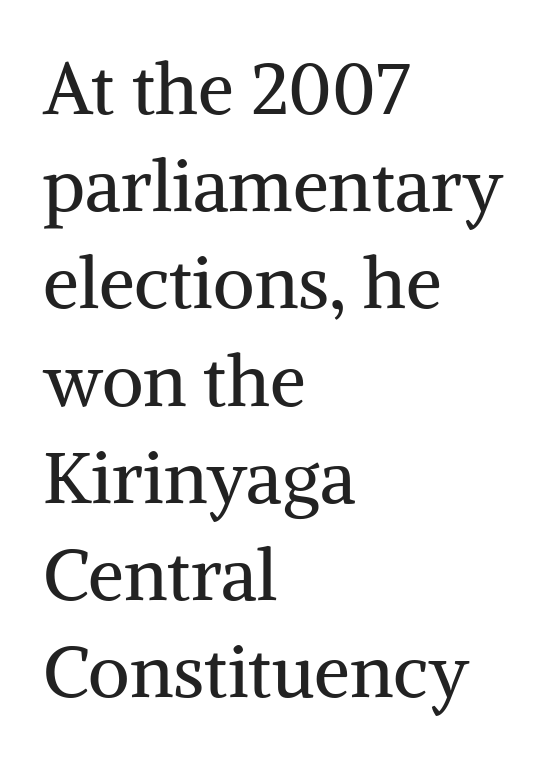
The image shows 72 px regular-weight serif type, upright; set left-aligned, normal line spacing (1.35x), normal letter spacing, not underlined; medium stroke contrast and a medium x-height.
